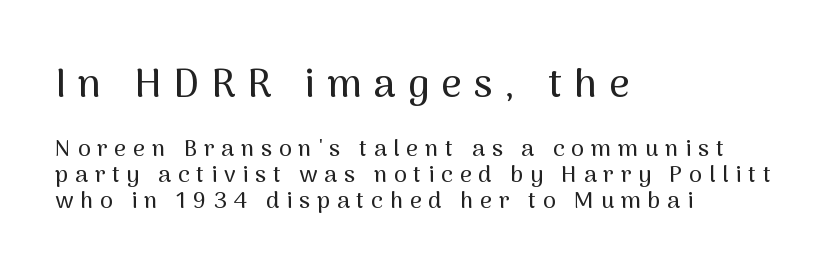
{"serif": "no", "italic": "no", "width": "normal", "stroke_contrast": "medium", "x_height": "medium", "monospaced": "no", "underline": "no", "align": "left", "line_spacing": "tight", "line_spacing_ratio": 1.13, "letter_spacing": "wide", "letter_spacing_em": 0.3, "larger_block": "first", "size_ratio": 1.74, "glyph_px": 40}
